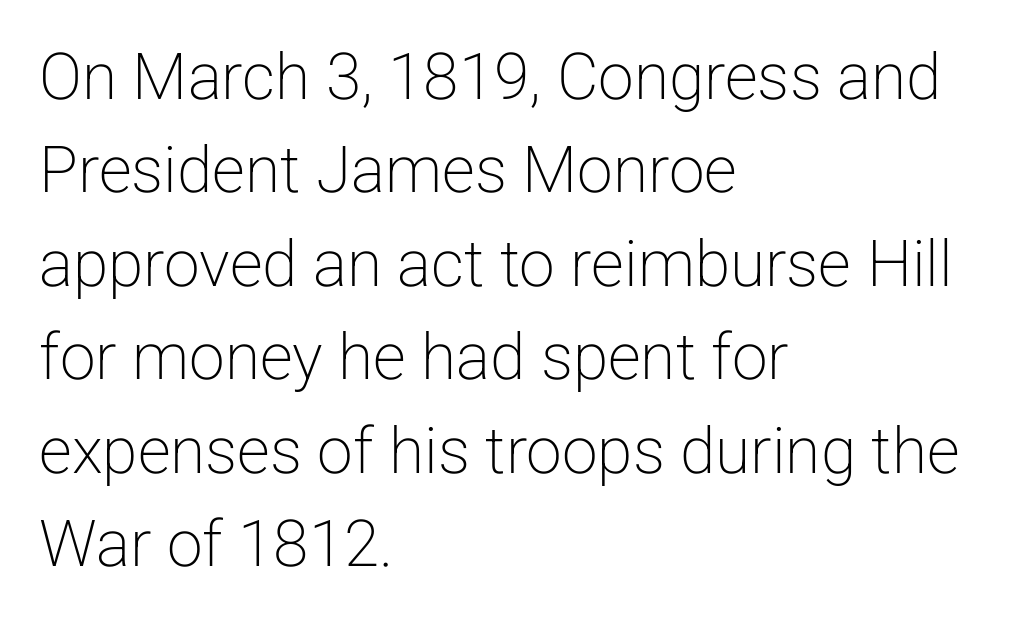
Q: Is the text bold? A: No.
Q: Is the text italic (slanted)? A: No, it is upright.
Q: Is the typeface a serif or a sans-serif typeface? A: Sans-serif.
Q: Is the text underlined? A: No.
Q: How is the paragraph aligned? A: Left-aligned.
Q: Is the spacing between letters normal or unusually wide? A: Normal.
Q: Is the spacing between lines tight, normal or loose? A: Normal.
Q: Width (condensed, normal, or wide)? A: Normal.
Q: Stroke contrast? A: Low.
Q: x-height? A: Medium.
Q: Monospaced? A: No.
